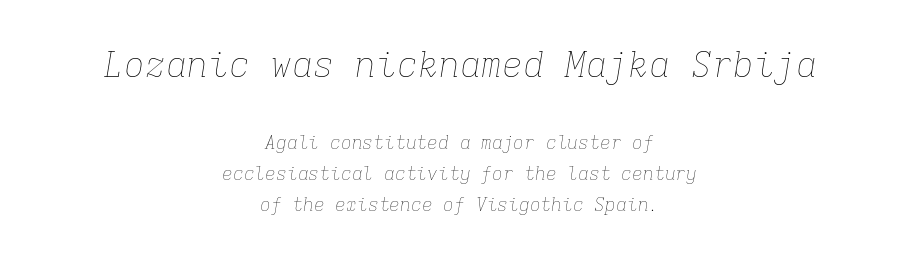
The image shows 35 px thin type, italic (leaning right), monospaced; set centered, line spacing 1.72x, normal letter spacing, not underlined; the first (top) block is 1.94x larger; low stroke contrast and a medium x-height.
